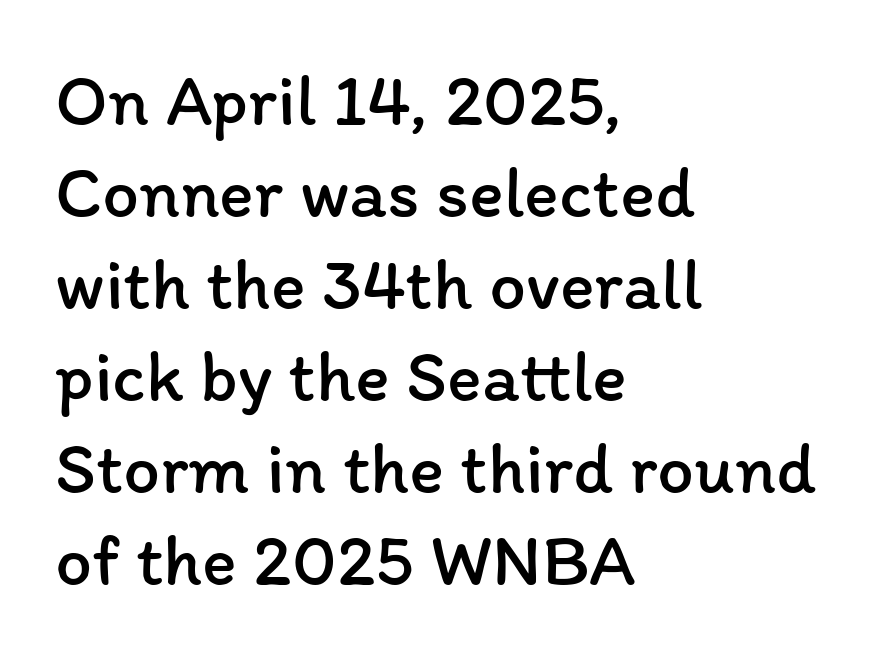
The specimen omits any rule beneath the text block's lines. This sample has the flowing, uneven cadence of proportional lettering. Which margin do the lines hug? The left one — the right edge is uneven. Inter-character spacing is left at the font's built-in metrics. The weight would be labelled regular, book, light, or lighter still.
